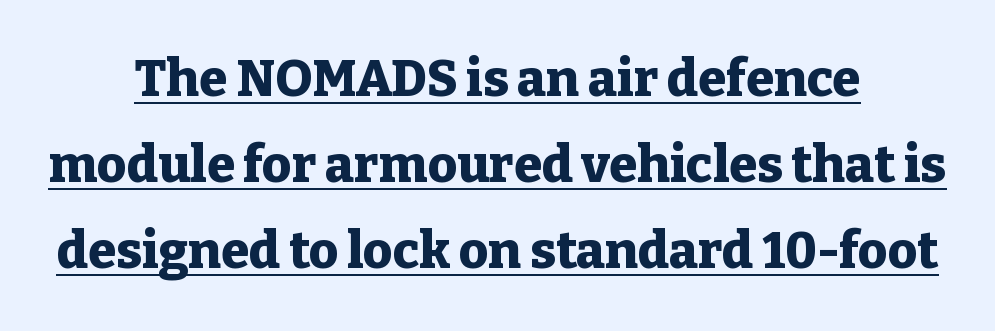
{"serif": "yes", "italic": "no", "bold": "yes", "weight": "heavy", "width": "normal", "stroke_contrast": "low", "x_height": "medium", "monospaced": "no", "underline": "yes", "align": "center", "line_spacing": "normal", "line_spacing_ratio": 1.69, "letter_spacing": "normal", "letter_spacing_em": 0.0, "glyph_px": 51}
